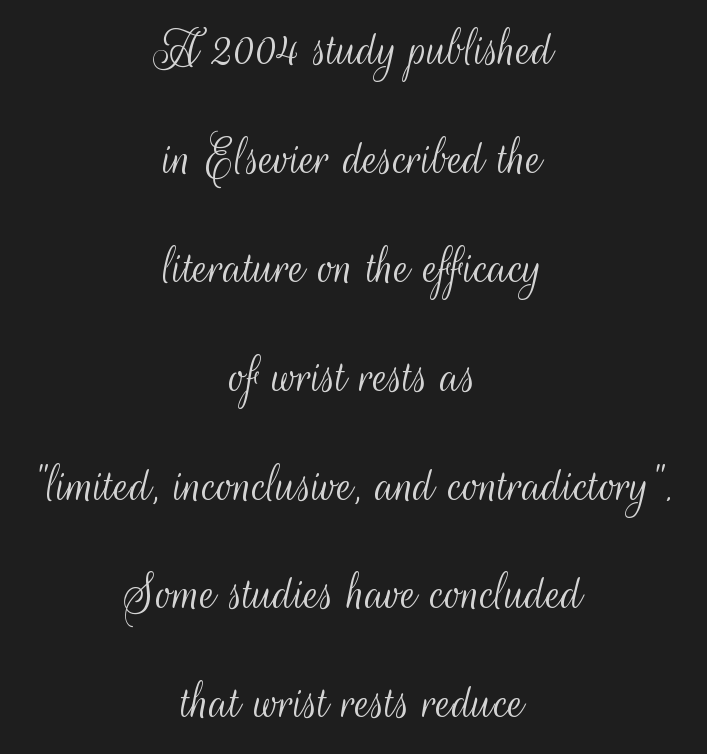
{"serif": "no", "bold": "no", "weight": "light", "width": "condensed", "stroke_contrast": "medium", "x_height": "small", "monospaced": "no", "underline": "no", "align": "center", "line_spacing": "loose", "line_spacing_ratio": 1.98, "letter_spacing": "normal", "letter_spacing_em": 0.0, "glyph_px": 55}
